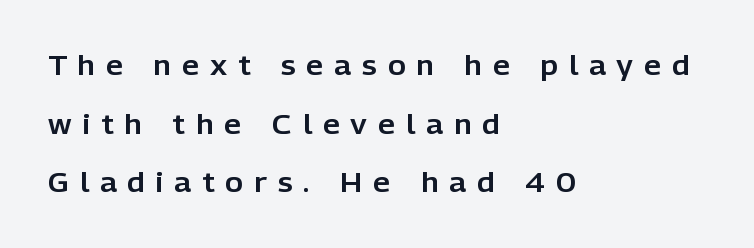
{"italic": "no", "underline": "no", "align": "left", "line_spacing": "loose", "line_spacing_ratio": 2.17, "letter_spacing": "wide", "letter_spacing_em": 0.41, "glyph_px": 27}
